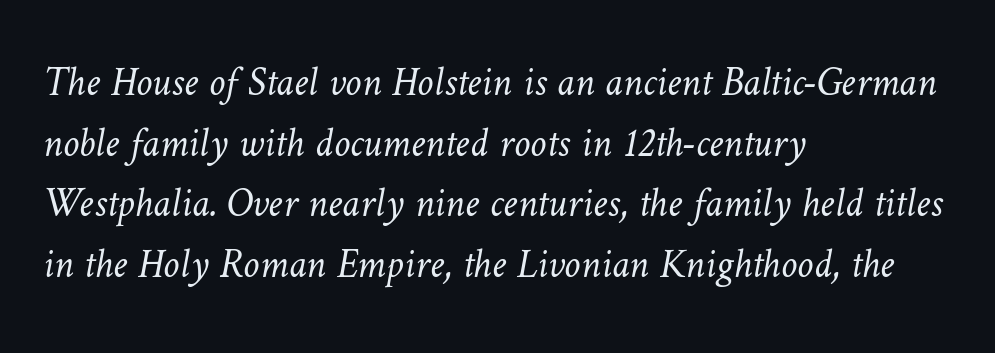
{"bold": "no", "weight": "light", "width": "normal", "stroke_contrast": "low", "x_height": "medium", "monospaced": "no", "underline": "no", "align": "left", "line_spacing": "normal", "line_spacing_ratio": 1.48, "letter_spacing": "normal", "letter_spacing_em": 0.0, "glyph_px": 41}
